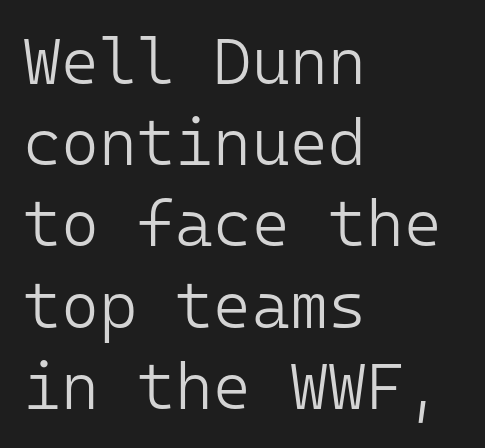
The image shows 65 px light sans-serif type, upright, monospaced; set left-aligned, normal line spacing (1.25x), normal letter spacing, not underlined; low stroke contrast and a medium x-height.
